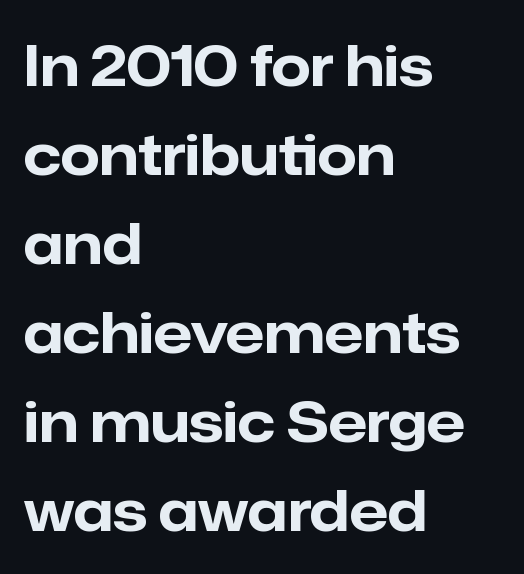
{"serif": "no", "italic": "no", "bold": "yes", "weight": "bold", "width": "normal", "stroke_contrast": "low", "x_height": "medium", "monospaced": "no", "underline": "no", "align": "left", "line_spacing": "normal", "line_spacing_ratio": 1.59, "letter_spacing": "normal", "letter_spacing_em": 0.0, "glyph_px": 56}
